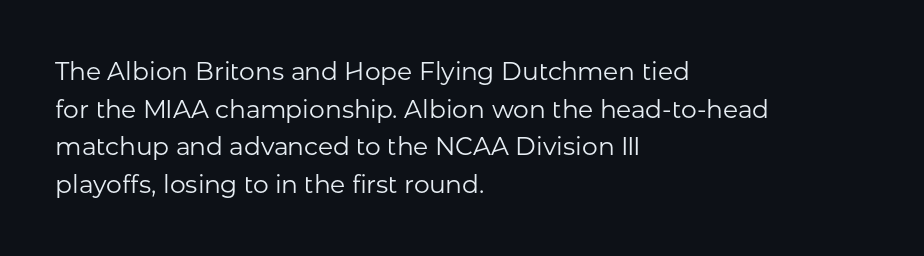
The face used here is rendered with its standard letterfit. Just letters on the line, the space beneath them empty. Caption: face not bold, strokes unweighted. Line spacing here is normal.
